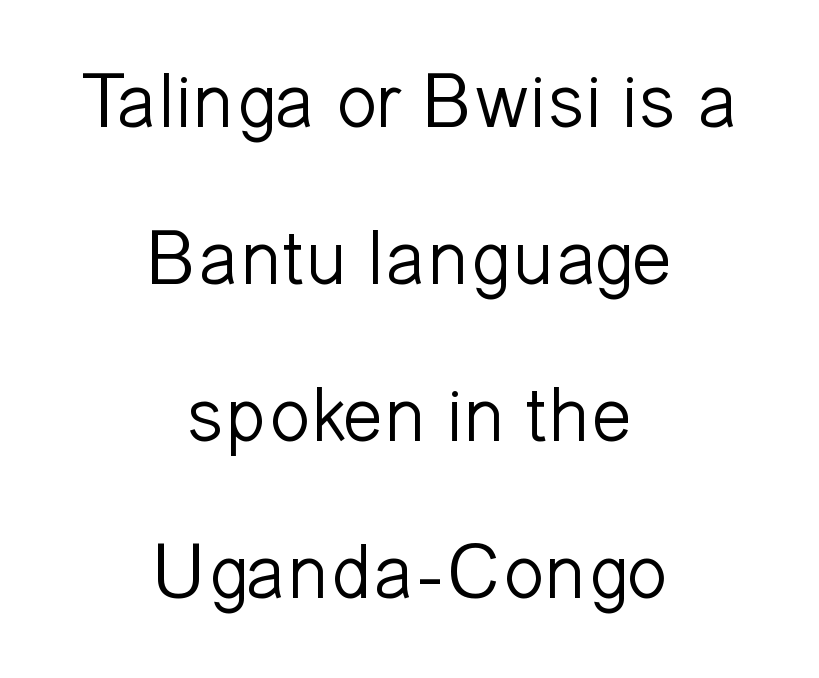
Q: Is the text bold? A: No.
Q: Is the text italic (slanted)? A: No, it is upright.
Q: Is the typeface a serif or a sans-serif typeface? A: Sans-serif.
Q: Is the text underlined? A: No.
Q: How is the paragraph aligned? A: Centered.
Q: Is the spacing between letters normal or unusually wide? A: Normal.
Q: Is the spacing between lines tight, normal or loose? A: Loose.
Q: Width (condensed, normal, or wide)? A: Normal.
Q: Stroke contrast? A: Low.
Q: x-height? A: Medium.
Q: Monospaced? A: No.
